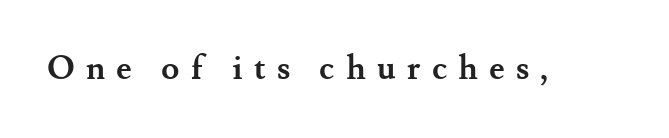
{"serif": "yes", "italic": "no", "bold": "yes", "weight": "semibold", "width": "normal", "stroke_contrast": "medium", "x_height": "small", "monospaced": "no", "underline": "no", "letter_spacing": "wide", "letter_spacing_em": 0.34, "glyph_px": 33}
